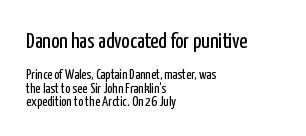
Q: Is the text bold? A: No.
Q: Is the text italic (slanted)? A: No, it is upright.
Q: Is the text underlined? A: No.
Q: How is the paragraph aligned? A: Left-aligned.
Q: Is the spacing between letters normal or unusually wide? A: Normal.
Q: Is the spacing between lines tight, normal or loose? A: Tight.
Q: Which block of text is set in a larger size, the first (top) or the second (bottom)? A: The first (top) one.
